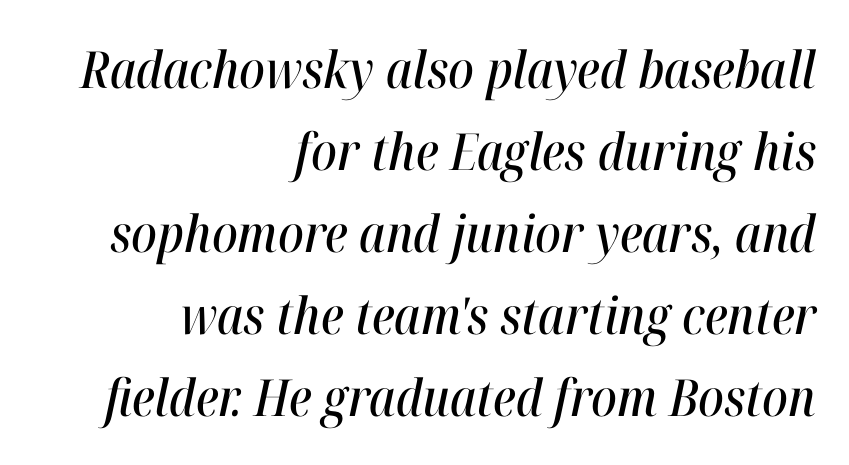
This sample is right-justified, so line beginnings fall wherever the words allow. Letters rest on an invisible, unmarked baseline. The lines sit at an ordinary, default distance from one another. Looks like regular typesetting: each glyph gets only the width it needs. The typography opts for an oblique posture over an upright one.
